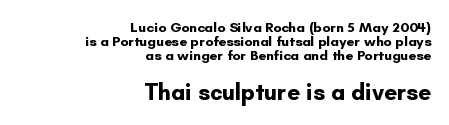
Q: Is the text bold? A: Yes.
Q: Is the text italic (slanted)? A: No, it is upright.
Q: Is the text underlined? A: No.
Q: How is the paragraph aligned? A: Right-aligned.
Q: Is the spacing between letters normal or unusually wide? A: Normal.
Q: Is the spacing between lines tight, normal or loose? A: Tight.
Q: Which block of text is set in a larger size, the first (top) or the second (bottom)? A: The second (bottom) one.
